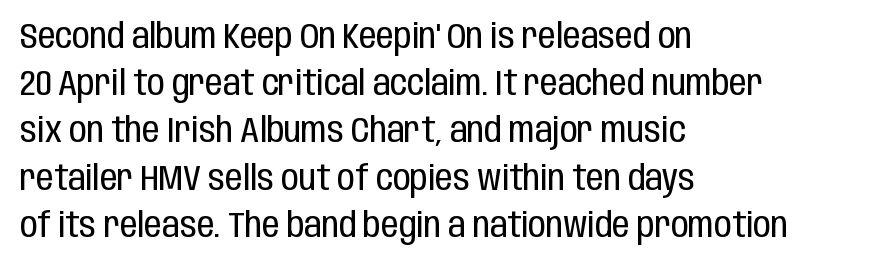
The image shows 35 px regular-weight, condensed sans-serif type, upright; set left-aligned, normal line spacing (1.35x), normal letter spacing, not underlined; low stroke contrast and a large x-height.
